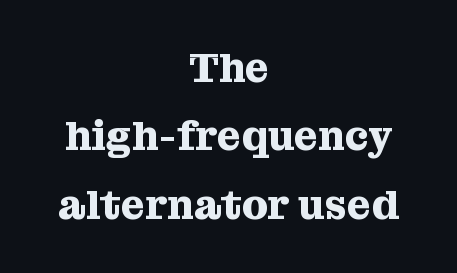
Q: Is the text bold? A: Yes.
Q: Is the text italic (slanted)? A: No, it is upright.
Q: Is the typeface a serif or a sans-serif typeface? A: Serif.
Q: Is the text underlined? A: No.
Q: How is the paragraph aligned? A: Centered.
Q: Is the spacing between letters normal or unusually wide? A: Normal.
Q: Is the spacing between lines tight, normal or loose? A: Normal.
Q: Width (condensed, normal, or wide)? A: Normal.
Q: Stroke contrast? A: Medium.
Q: x-height? A: Medium.
Q: Monospaced? A: No.
